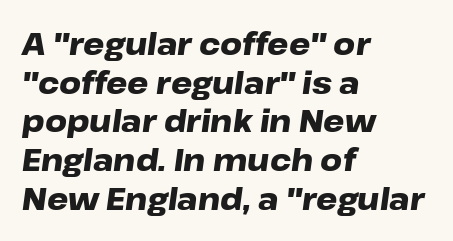
Weight check: bold — yes, fully. A bare baseline throughout the passage. A typesetter would call this proportional, since set widths differ per character. Each line starts at the same left margin while the right side varies.
